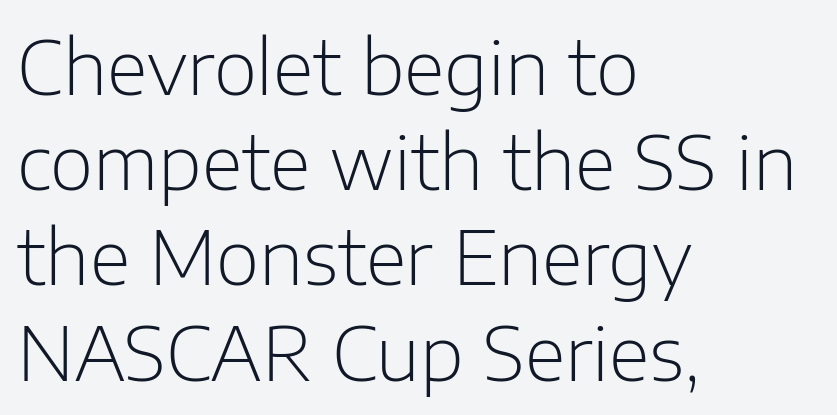
{"serif": "no", "italic": "no", "bold": "no", "weight": "light", "width": "normal", "stroke_contrast": "low", "x_height": "medium", "monospaced": "no", "underline": "no", "align": "left", "line_spacing": "normal", "line_spacing_ratio": 1.27, "letter_spacing": "normal", "letter_spacing_em": 0.0, "glyph_px": 75}
